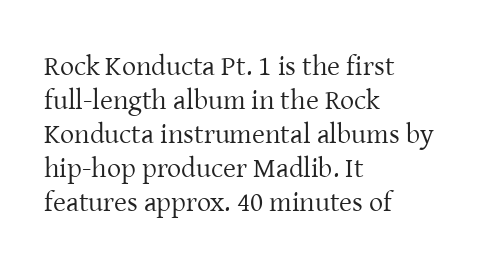
Q: Is the text bold? A: No.
Q: Is the text italic (slanted)? A: No, it is upright.
Q: Is the typeface a serif or a sans-serif typeface? A: Serif.
Q: Is the text underlined? A: No.
Q: How is the paragraph aligned? A: Left-aligned.
Q: Is the spacing between letters normal or unusually wide? A: Normal.
Q: Width (condensed, normal, or wide)? A: Normal.
Q: Stroke contrast? A: Low.
Q: x-height? A: Medium.
Q: Monospaced? A: No.
